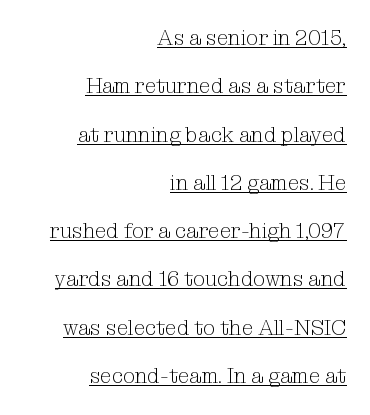
Q: Is the text bold? A: No.
Q: Is the text italic (slanted)? A: No, it is upright.
Q: Is the text underlined? A: Yes.
Q: How is the paragraph aligned? A: Right-aligned.
Q: Is the spacing between letters normal or unusually wide? A: Normal.
Q: Is the spacing between lines tight, normal or loose? A: Loose.
